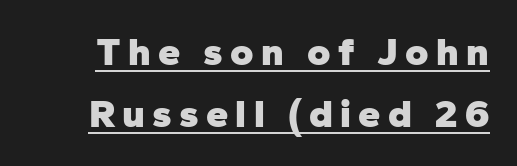
{"serif": "no", "italic": "no", "bold": "yes", "weight": "heavy", "width": "normal", "stroke_contrast": "low", "x_height": "medium", "monospaced": "no", "underline": "yes", "line_spacing": "normal", "line_spacing_ratio": 1.55, "glyph_px": 40}
